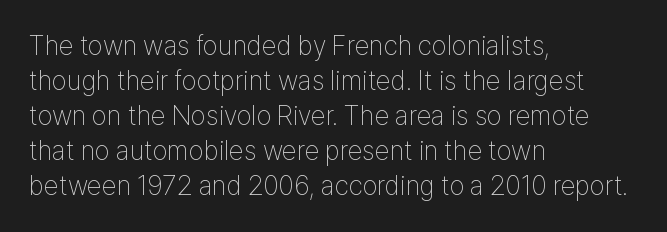
{"italic": "no", "bold": "no", "underline": "no", "align": "left", "line_spacing": "normal", "line_spacing_ratio": 1.3, "letter_spacing": "normal", "letter_spacing_em": 0.0, "glyph_px": 27}
